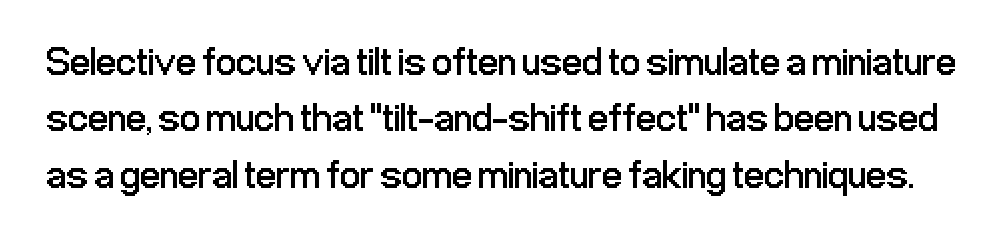
The image shows 40 px regular-weight, condensed sans-serif type, upright; set normal line spacing (1.41x), normal letter spacing, not underlined; low stroke contrast and a medium x-height.
